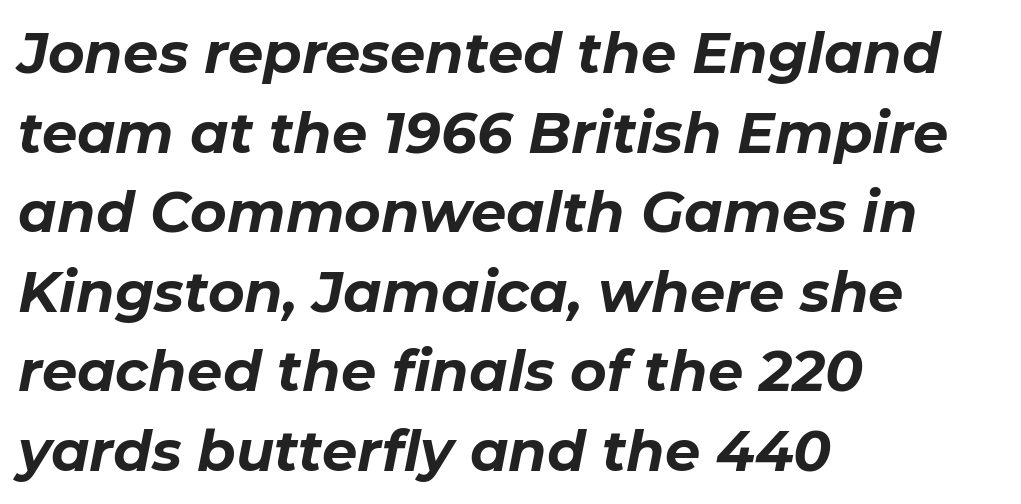
{"italic": "yes", "lean": "right", "slant_degrees": 11, "bold": "yes", "weight": "bold", "width": "normal", "stroke_contrast": "low", "x_height": "medium", "monospaced": "no", "underline": "no", "align": "left", "line_spacing": "normal", "line_spacing_ratio": 1.42, "letter_spacing": "normal", "letter_spacing_em": 0.0, "glyph_px": 56}
